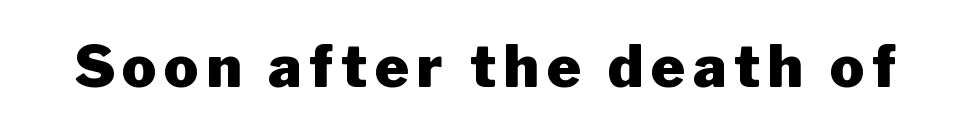
Q: Is the text bold? A: Yes.
Q: Is the text italic (slanted)? A: No, it is upright.
Q: Is the typeface a serif or a sans-serif typeface? A: Sans-serif.
Q: Is the text underlined? A: No.
Q: Width (condensed, normal, or wide)? A: Normal.
Q: Stroke contrast? A: Low.
Q: x-height? A: Medium.
Q: Monospaced? A: No.
